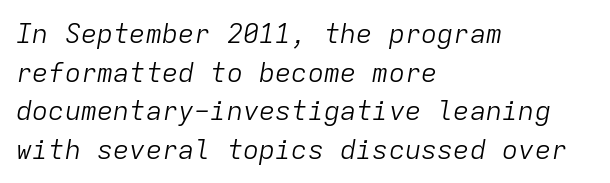
The image shows 27 px text type, italic (leaning right); set left-aligned, normal line spacing (1.43x), normal letter spacing, not underlined.
